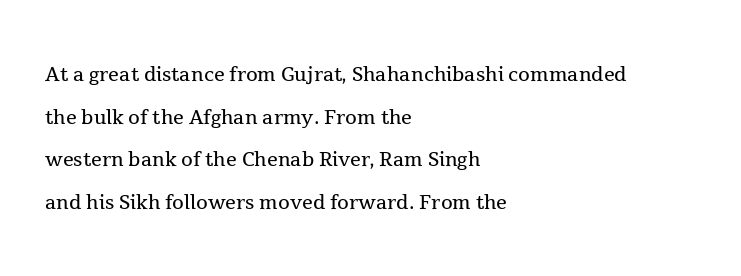
{"italic": "no", "bold": "no", "underline": "no", "align": "left", "line_spacing": "normal", "line_spacing_ratio": 1.58, "letter_spacing": "normal", "letter_spacing_em": 0.0, "glyph_px": 27}
